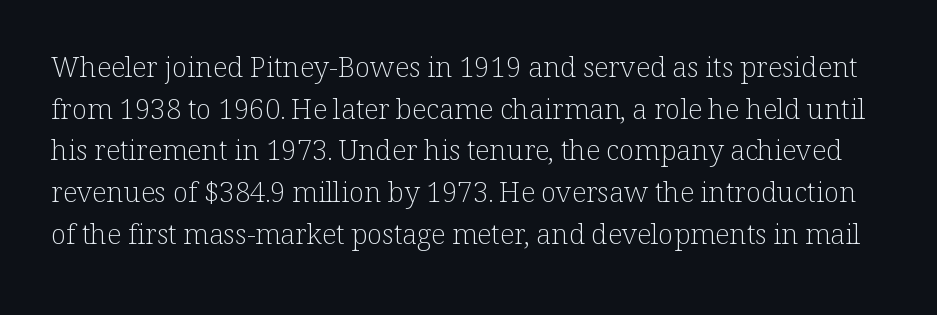
Q: Is the text bold? A: No.
Q: Is the text italic (slanted)? A: No, it is upright.
Q: Is the typeface a serif or a sans-serif typeface? A: Serif.
Q: Is the text underlined? A: No.
Q: Is the spacing between letters normal or unusually wide? A: Normal.
Q: Is the spacing between lines tight, normal or loose? A: Normal.
Q: Width (condensed, normal, or wide)? A: Normal.
Q: Stroke contrast? A: Low.
Q: x-height? A: Medium.
Q: Monospaced? A: No.
